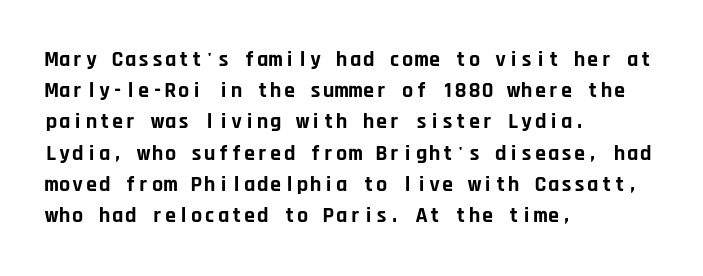
Q: Is the text bold? A: Yes.
Q: Is the text italic (slanted)? A: No, it is upright.
Q: Is the text underlined? A: No.
Q: How is the paragraph aligned? A: Left-aligned.
Q: Is the spacing between letters normal or unusually wide? A: Normal.
Q: Is the spacing between lines tight, normal or loose? A: Normal.
